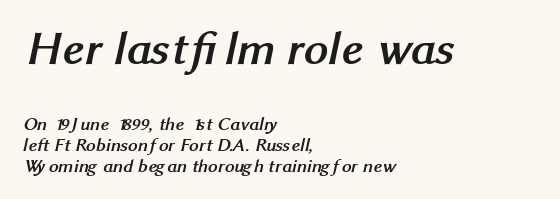
Leading: reduced. Is this a sans? Yes — the strokes have no serifs. Caption: multi-line text, flush left, ragged right. Varying glyph widths throughout — classic text-font behaviour. Scale decreases going downward across the two blocks.
